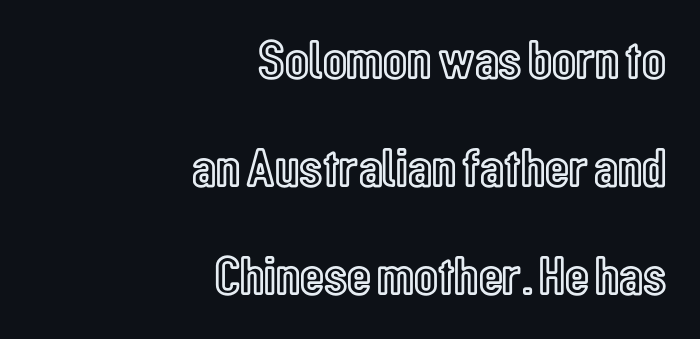
Q: Is the text italic (slanted)? A: No, it is upright.
Q: Is the text underlined? A: No.
Q: How is the paragraph aligned? A: Right-aligned.
Q: Is the spacing between letters normal or unusually wide? A: Normal.
Q: Is the spacing between lines tight, normal or loose? A: Loose.
Q: Width (condensed, normal, or wide)? A: Condensed.
Q: x-height? A: Medium.
Q: Monospaced? A: No.
